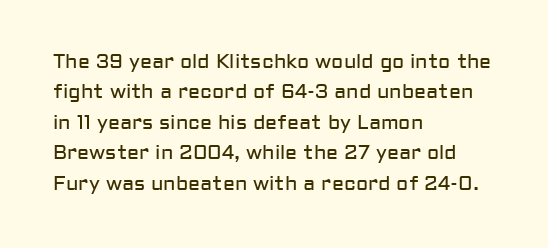
Q: Is the text bold? A: No.
Q: Is the text italic (slanted)? A: No, it is upright.
Q: Is the text underlined? A: No.
Q: How is the paragraph aligned? A: Left-aligned.
Q: Is the spacing between letters normal or unusually wide? A: Normal.
Q: Is the spacing between lines tight, normal or loose? A: Normal.
